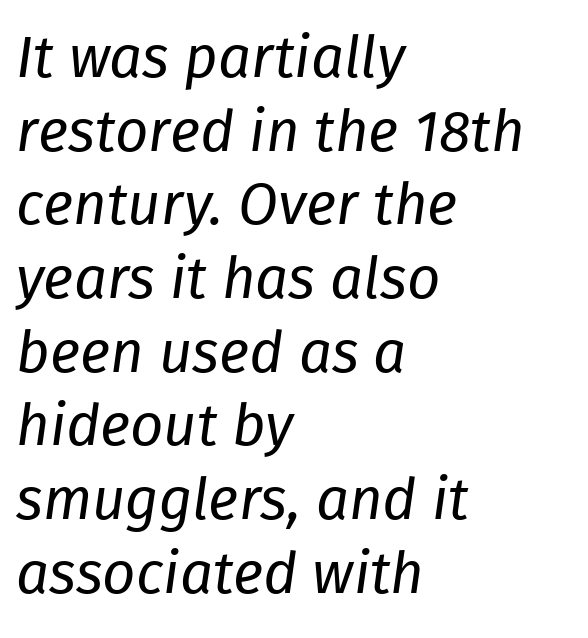
{"italic": "yes", "lean": "right", "slant_degrees": 8, "bold": "no", "weight": "regular", "width": "normal", "stroke_contrast": "low", "x_height": "medium", "monospaced": "no", "underline": "no", "align": "left", "line_spacing": "normal", "line_spacing_ratio": 1.27, "letter_spacing": "normal", "letter_spacing_em": 0.0, "glyph_px": 58}
